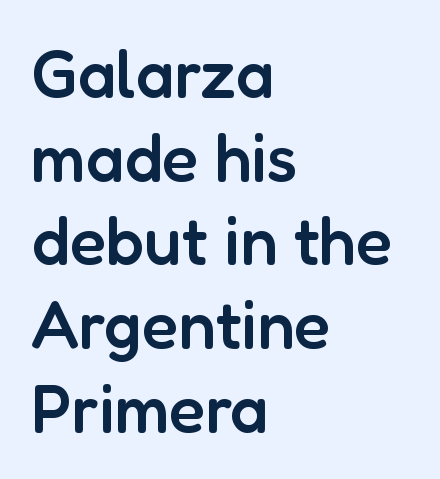
The image shows 67 px semibold sans-serif type, upright; set left-aligned, normal line spacing (1.25x), normal letter spacing, not underlined; low stroke contrast and a medium x-height.
